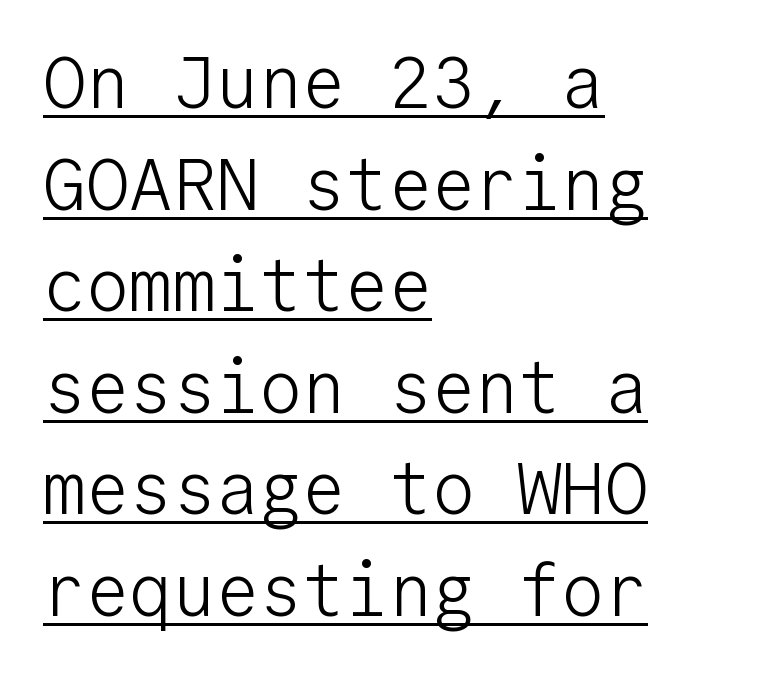
{"serif": "no", "italic": "no", "bold": "no", "weight": "light", "width": "normal", "stroke_contrast": "low", "x_height": "medium", "monospaced": "yes", "underline": "yes", "align": "left", "line_spacing": "normal", "line_spacing_ratio": 1.41, "letter_spacing": "normal", "letter_spacing_em": 0.0, "glyph_px": 72}
